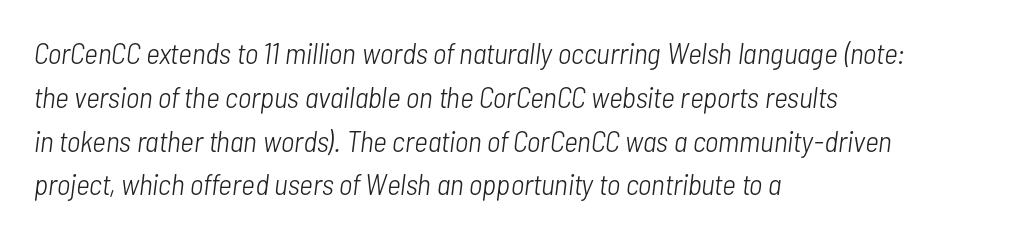
Q: Is the text bold? A: No.
Q: Is the text italic (slanted)? A: Yes, it leans right by about 7 degrees.
Q: Is the text underlined? A: No.
Q: How is the paragraph aligned? A: Left-aligned.
Q: Is the spacing between letters normal or unusually wide? A: Normal.
Q: Is the spacing between lines tight, normal or loose? A: Normal.
Q: Width (condensed, normal, or wide)? A: Condensed.
Q: Stroke contrast? A: Low.
Q: x-height? A: Medium.
Q: Monospaced? A: No.
